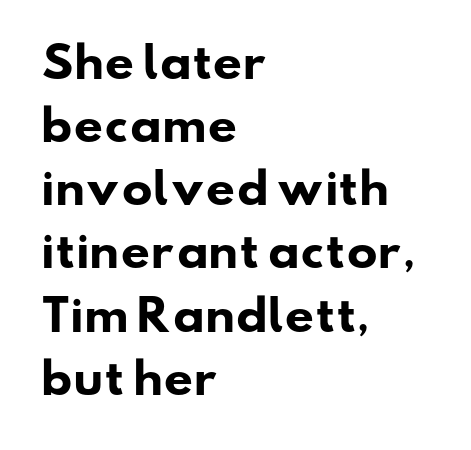
Rows of type keep a routine distance in the vertical direction. Nothing sits at the stroke ends, so this counts as sans-serif. Compared with an ordinary text face, these strokes are far heavier — a full bold. Notice how the passage keeps a crisp vertical edge on the left only. The letterforms sit shoulder to shoulder at normal distance. No word sits above an underline.
